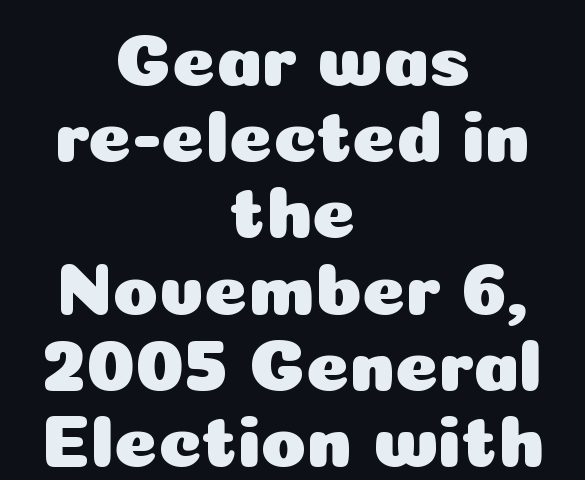
Caption: standard tracking, unaltered. The area under the type is left untouched. Ordinary non-slanted type is in use. Regarding leading, the lines here are crowded together. Check where the strokes stop: nothing finishes them off — pure sans. Here the designer chose a conventional face with non-uniform glyph widths.
